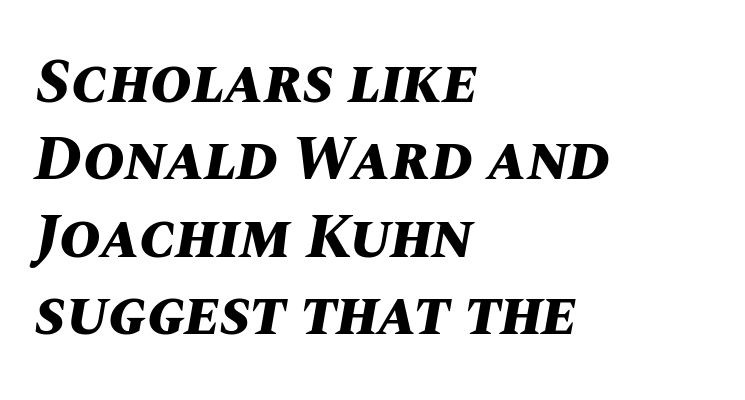
Does the lettering tilt? It does — this is italic. One-word summary of the alignment: left. Tracking value appears to be zero — textbook default spacing. Bare-footed words on every line. Character widths vary here, with narrow letters taking less room than wide ones.
